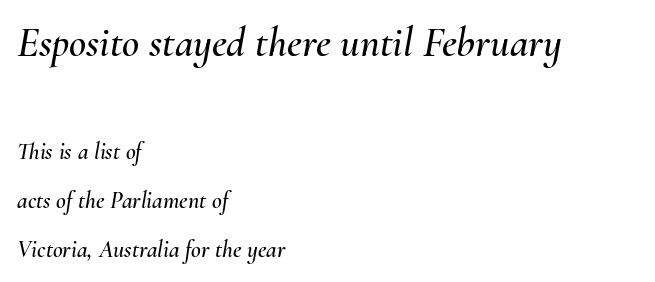
Q: Is the text italic (slanted)? A: Yes, it leans right by about 10 degrees.
Q: Is the text underlined? A: No.
Q: How is the paragraph aligned? A: Left-aligned.
Q: Is the spacing between letters normal or unusually wide? A: Normal.
Q: Is the spacing between lines tight, normal or loose? A: Loose.
Q: Which block of text is set in a larger size, the first (top) or the second (bottom)? A: The first (top) one.
Q: Width (condensed, normal, or wide)? A: Normal.
Q: Stroke contrast? A: Medium.
Q: x-height? A: Small.
Q: Monospaced? A: No.
